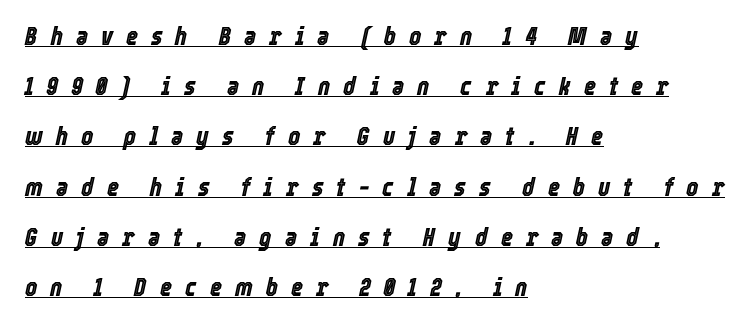
The image shows 26 px text type, italic (leaning right); set left-aligned, loose line spacing (1.93x), unusually wide letter spacing (+0.5 em), underlined.
